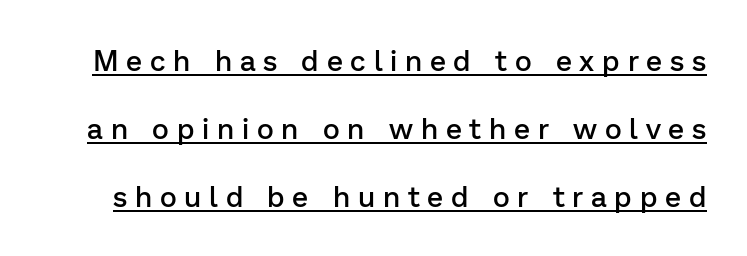
The image shows 29 px semibold sans-serif type, upright; set loose line spacing (2.35x), unusually wide letter spacing (+0.27 em), underlined; low stroke contrast and a medium x-height.
